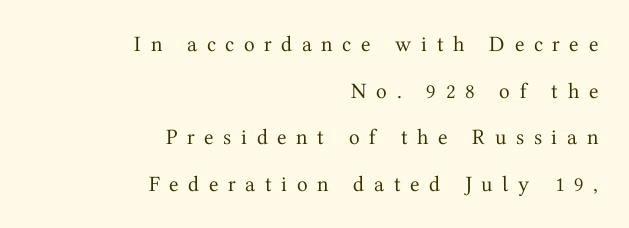
{"italic": "no", "bold": "no", "underline": "no", "align": "right", "line_spacing": "loose", "line_spacing_ratio": 2.12, "letter_spacing": "wide", "letter_spacing_em": 0.44, "glyph_px": 22}
